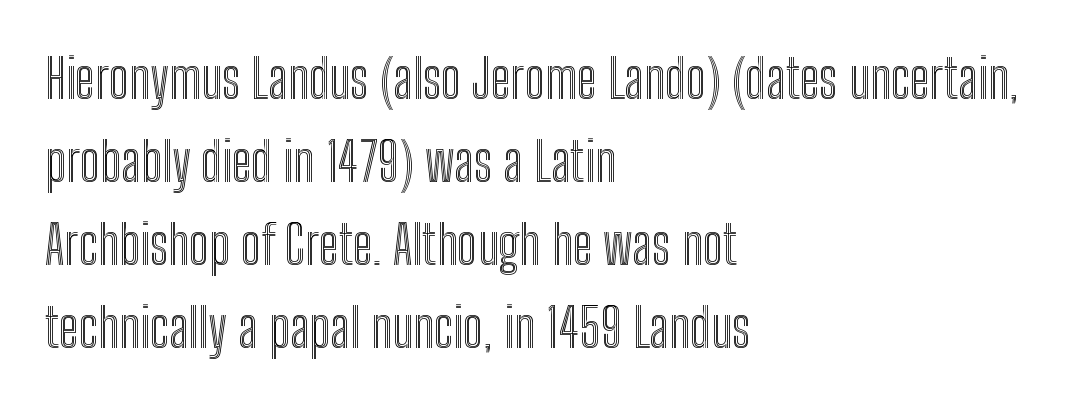
{"italic": "no", "width": "condensed", "x_height": "medium", "monospaced": "no", "underline": "no", "align": "left", "line_spacing": "normal", "line_spacing_ratio": 1.54, "letter_spacing": "normal", "letter_spacing_em": 0.0, "glyph_px": 54}
